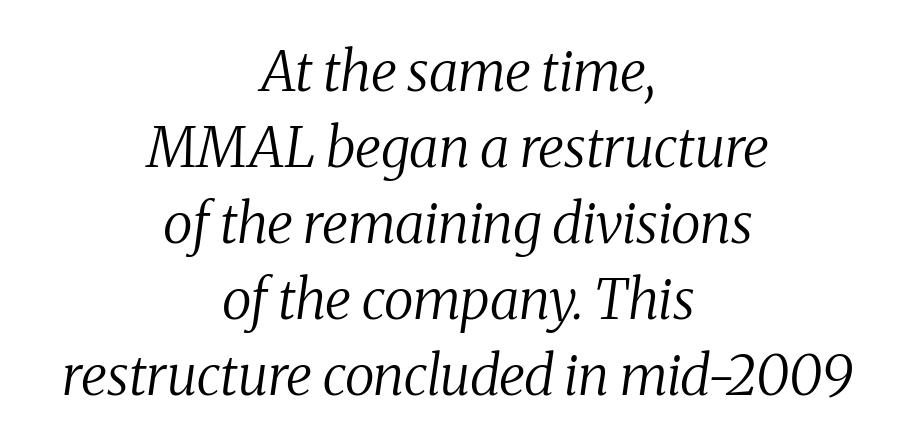
The image shows 55 px regular-weight serif type, italic (leaning right); set centered, normal line spacing (1.38x), normal letter spacing, not underlined; medium stroke contrast and a medium x-height.
